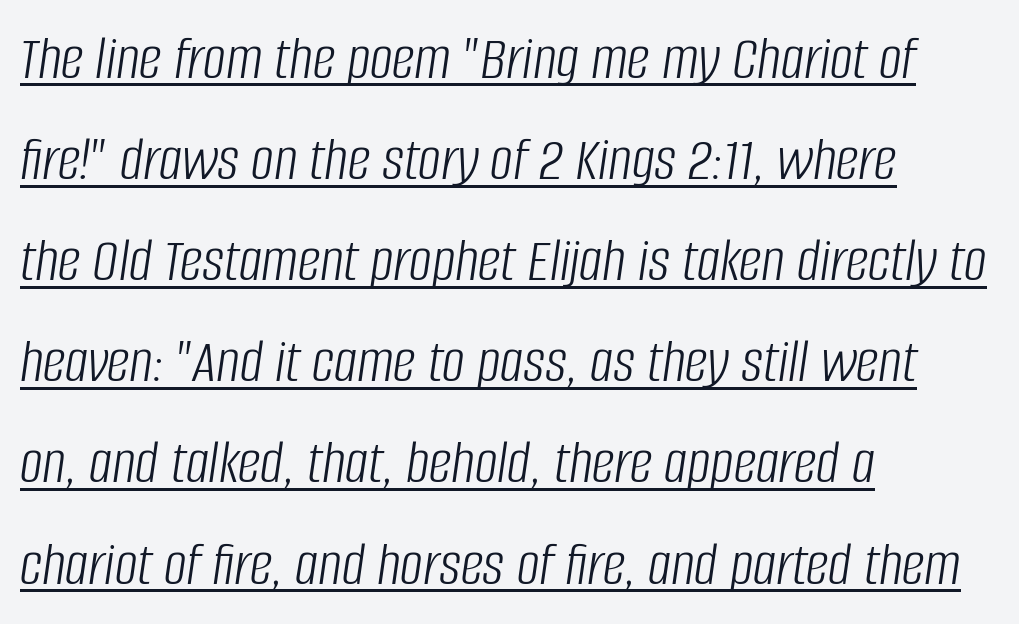
{"italic": "yes", "lean": "right", "slant_degrees": 8, "bold": "no", "weight": "light", "width": "condensed", "stroke_contrast": "low", "x_height": "large", "monospaced": "no", "underline": "yes", "align": "left", "line_spacing": "normal", "line_spacing_ratio": 1.58, "letter_spacing": "normal", "letter_spacing_em": 0.0, "glyph_px": 64}
